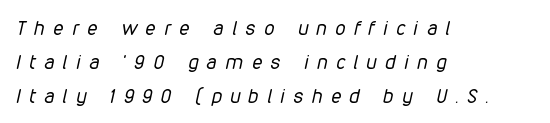
Caption: expanded tracking, letters set apart. There's an unmistakable incline to the writing here. Horizontally, the lines are justified to the leading edge only. These glyphs show unthickened strokes, regular width or finer.
